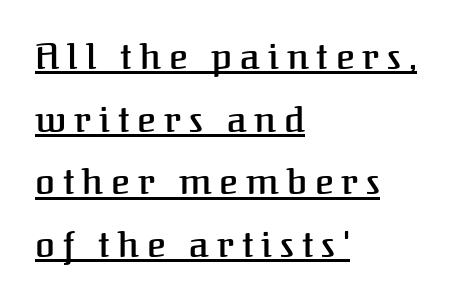
The image shows 36 px semibold serif type, upright; set left-aligned, line spacing 1.74x, unusually wide letter spacing (+0.22 em), underlined; medium stroke contrast and a medium x-height.
